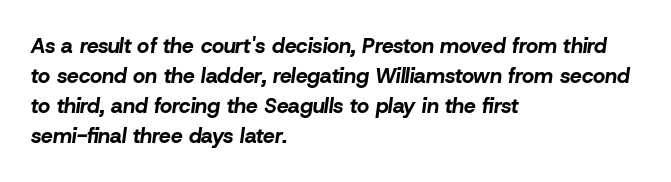
Is the type slanted? Yes — the strokes lean at a clear angle. Horizontally, the lines are justified to the leading edge only. Letters rest on an invisible, unmarked baseline. Summary of weight: heavy, a full bold. Vertically, the passage feels balanced, rows spaced as you'd expect. The rendering keeps characters at their native spacing.
